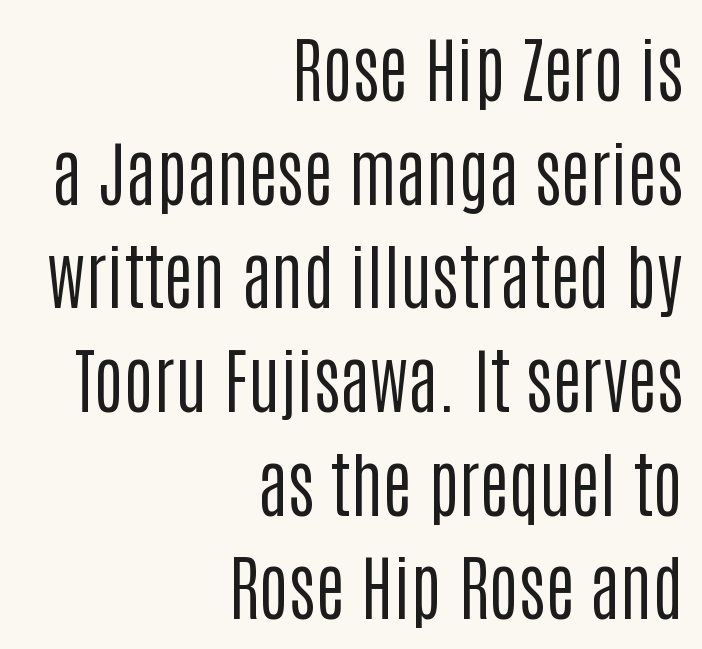
The image shows 71 px regular-weight, condensed sans-serif type, upright; set right-aligned, normal line spacing (1.46x), normal letter spacing, not underlined; low stroke contrast and a large x-height.
